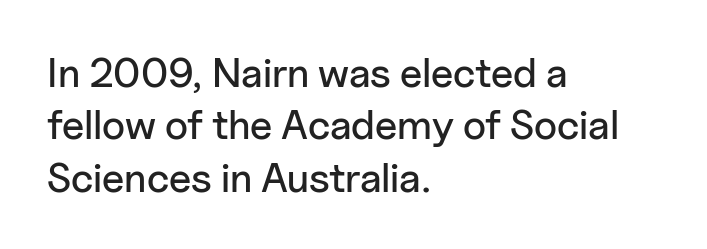
Normally led — the rows are evenly, conventionally spaced. The typeface chosen for these lines omits serifs. This rendering features lettering with no underline. These lines are set flush left with a ragged right edge.
